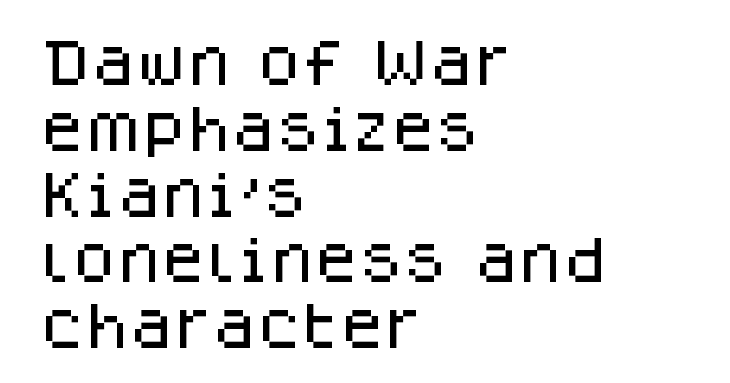
Q: Is the text italic (slanted)? A: No, it is upright.
Q: Is the typeface a serif or a sans-serif typeface? A: Sans-serif.
Q: Is the text underlined? A: No.
Q: How is the paragraph aligned? A: Left-aligned.
Q: Is the spacing between letters normal or unusually wide? A: Normal.
Q: Is the spacing between lines tight, normal or loose? A: Normal.
Q: Width (condensed, normal, or wide)? A: Normal.
Q: Stroke contrast? A: Low.
Q: x-height? A: Large.
Q: Monospaced? A: No.
